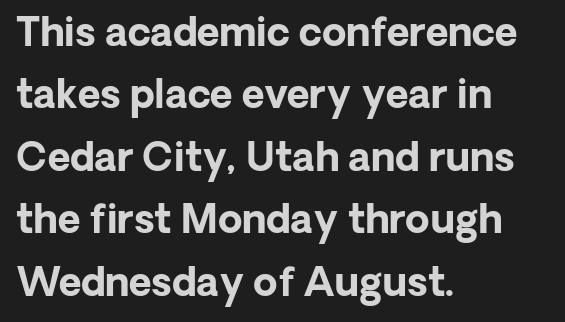
This sample uses an upright cut, with every glyph sitting square on the baseline. Normally led — the rows are evenly, conventionally spaced. Looks like regular typesetting: each glyph gets only the width it needs. These words are printed bold, with thick strokes throughout.
